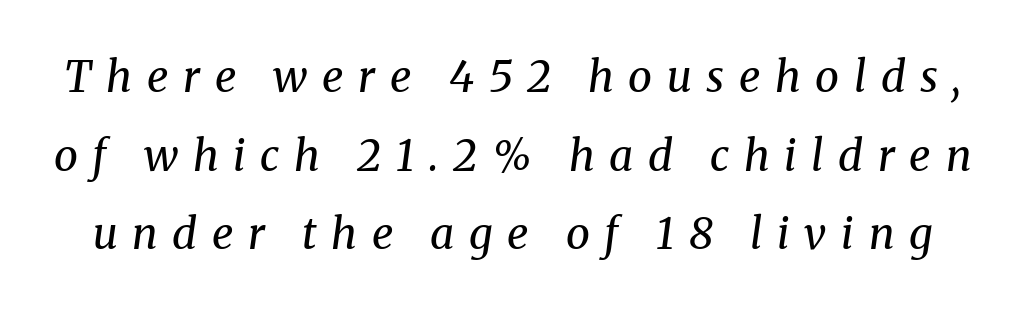
The image shows 43 px regular-weight serif type, italic (leaning right); set line spacing 1.83x, unusually wide letter spacing (+0.34 em), not underlined; medium stroke contrast and a medium x-height.
